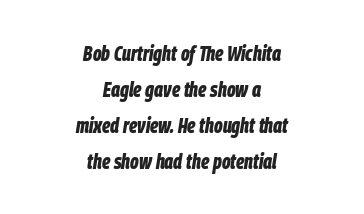
Q: Is the text bold? A: Yes.
Q: Is the text italic (slanted)? A: Yes, it leans right by about 9 degrees.
Q: Is the text underlined? A: No.
Q: How is the paragraph aligned? A: Centered.
Q: Is the spacing between letters normal or unusually wide? A: Normal.
